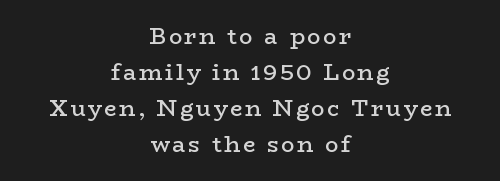
Q: Is the text bold? A: Semi-bold.
Q: Is the text italic (slanted)? A: No, it is upright.
Q: Is the text underlined? A: No.
Q: How is the paragraph aligned? A: Centered.
Q: Is the spacing between lines tight, normal or loose? A: Normal.
